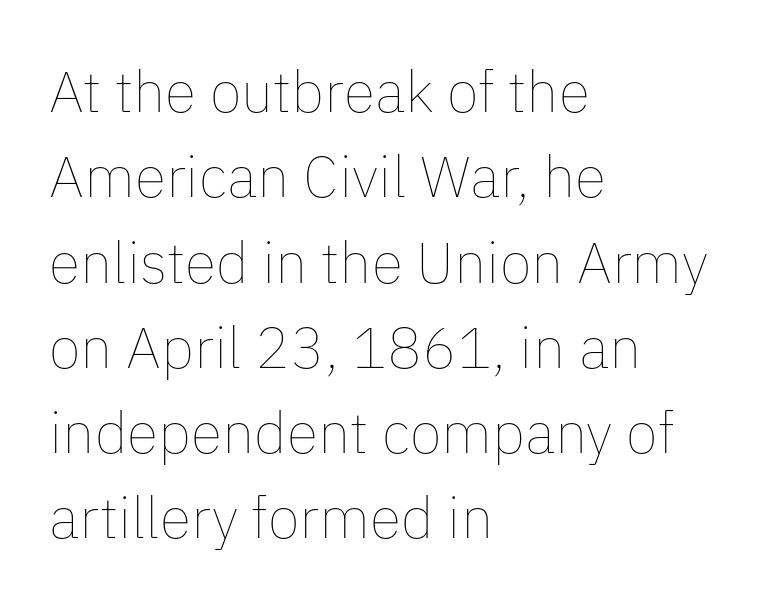
The image shows 58 px thin type, upright; set left-aligned, normal line spacing (1.47x), normal letter spacing, not underlined; low stroke contrast and a medium x-height.
